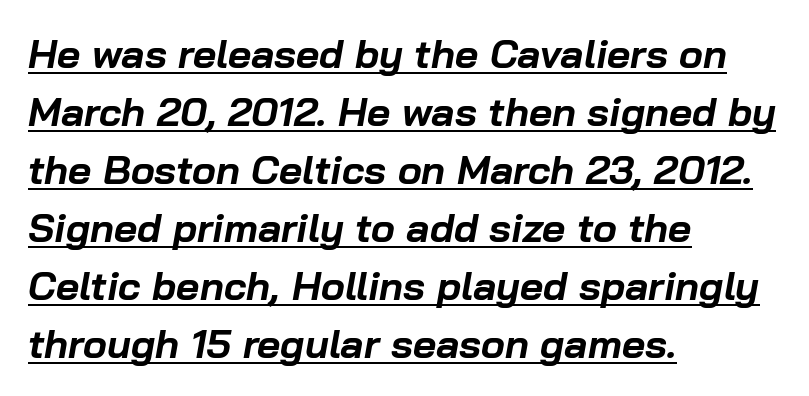
{"italic": "yes", "lean": "right", "slant_degrees": 10, "bold": "yes", "weight": "bold", "width": "normal", "stroke_contrast": "low", "x_height": "medium", "monospaced": "no", "underline": "yes", "align": "left", "line_spacing": "normal", "line_spacing_ratio": 1.45, "letter_spacing": "normal", "letter_spacing_em": 0.0, "glyph_px": 40}
